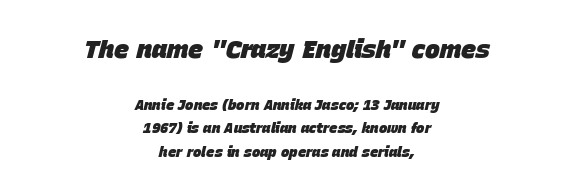
Characters follow at the spacing the type designer built in. Plain, unruled lines of type. The rendering uses a bold face; every stroke is thick and dark. The specimen reads as italic at a glance.
